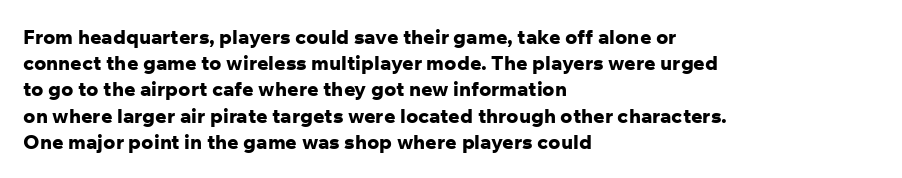
{"italic": "no", "bold": "yes", "underline": "no", "align": "left", "line_spacing": "normal", "line_spacing_ratio": 1.31, "letter_spacing": "normal", "letter_spacing_em": 0.0, "glyph_px": 20}
